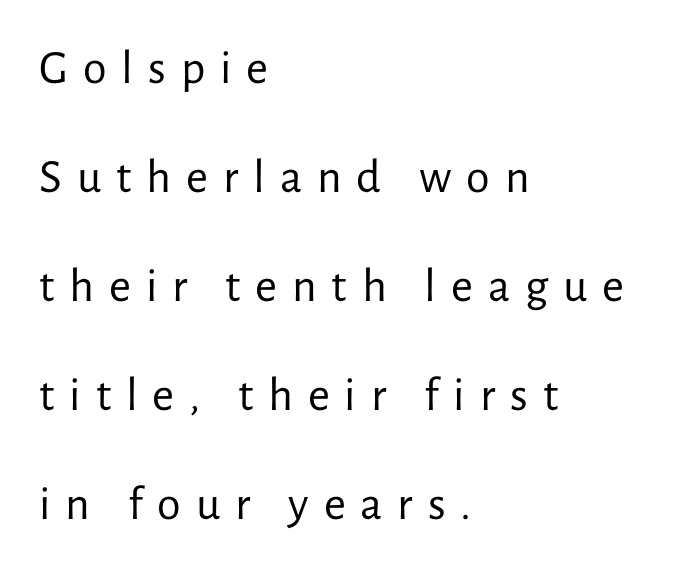
Q: Is the text bold? A: No.
Q: Is the text italic (slanted)? A: No, it is upright.
Q: Is the typeface a serif or a sans-serif typeface? A: Sans-serif.
Q: Is the text underlined? A: No.
Q: How is the paragraph aligned? A: Left-aligned.
Q: Is the spacing between letters normal or unusually wide? A: Unusually wide.
Q: Is the spacing between lines tight, normal or loose? A: Loose.
Q: Width (condensed, normal, or wide)? A: Normal.
Q: Stroke contrast? A: Low.
Q: x-height? A: Medium.
Q: Monospaced? A: No.
